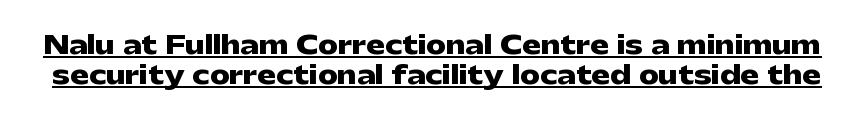
{"italic": "no", "bold": "yes", "underline": "yes", "line_spacing_ratio": 1.22, "letter_spacing": "normal", "letter_spacing_em": 0.0, "glyph_px": 25}
